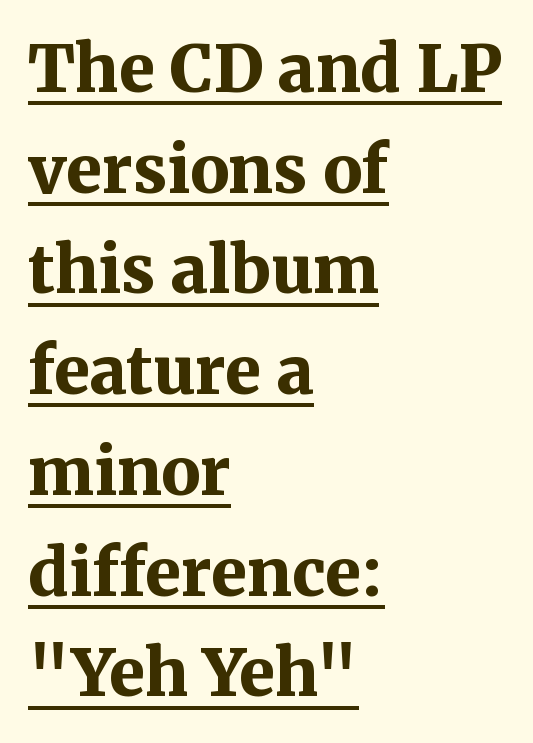
The rendering anchors every line to the left-hand side. These characters rest on top of a visible drawn line. Unlike a clean sans, this face finishes its strokes with serifs. On the weight axis this lands at bold, roughly 700. How would I describe the line gaps? Plain and ordinary.
